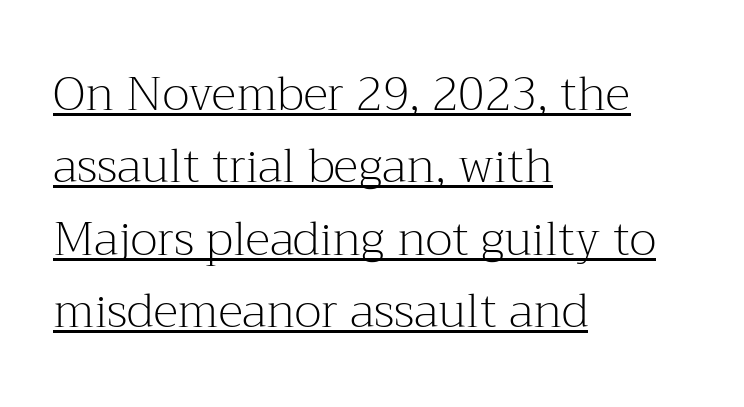
Each letter keeps its own natural width here, so spacing adapts to shape. The passage shown is typeset with a serif family. Letter spacing: default. Is the type heavy? It reads as light-to-regular instead. Italic? Not at all — the glyphs are vertical.
